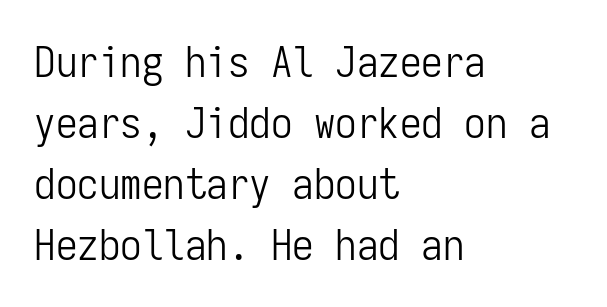
The paragraph has a hard left edge and a soft right edge. A clean baseline with only descenders dipping below it. Nobody touched the tracking dial on this one. Does the type have serifs? No, each stem ends abruptly. Every character here occupies the same horizontal width, giving the sample a typewriter-like rhythm.
